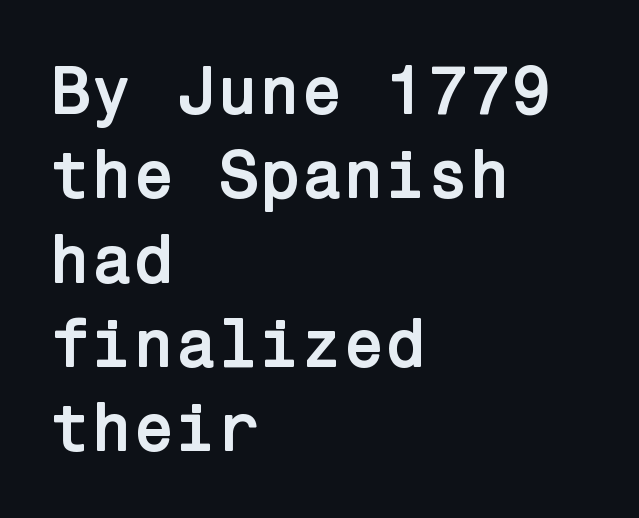
Q: Is the text bold? A: Yes.
Q: Is the text italic (slanted)? A: No, it is upright.
Q: Is the typeface a serif or a sans-serif typeface? A: Sans-serif.
Q: Is the text underlined? A: No.
Q: How is the paragraph aligned? A: Left-aligned.
Q: Is the spacing between letters normal or unusually wide? A: Normal.
Q: Width (condensed, normal, or wide)? A: Normal.
Q: Stroke contrast? A: Low.
Q: x-height? A: Medium.
